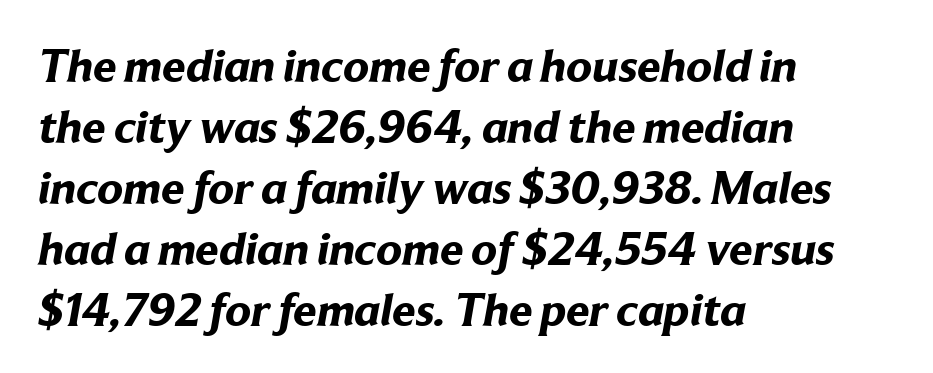
Q: Is the text bold? A: Yes.
Q: Is the typeface a serif or a sans-serif typeface? A: Sans-serif.
Q: Is the text underlined? A: No.
Q: How is the paragraph aligned? A: Left-aligned.
Q: Is the spacing between letters normal or unusually wide? A: Normal.
Q: Is the spacing between lines tight, normal or loose? A: Normal.
Q: Width (condensed, normal, or wide)? A: Normal.
Q: Stroke contrast? A: Low.
Q: x-height? A: Medium.
Q: Monospaced? A: No.
